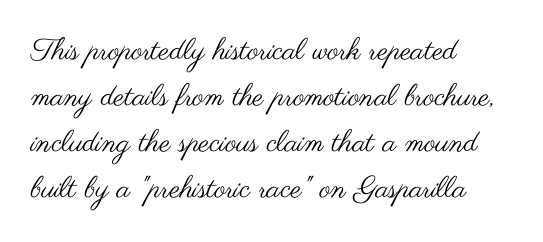
{"serif": "no", "bold": "no", "weight": "regular", "width": "wide", "stroke_contrast": "medium", "x_height": "small", "monospaced": "no", "underline": "no", "align": "left", "line_spacing": "normal", "line_spacing_ratio": 1.53, "letter_spacing": "normal", "letter_spacing_em": 0.0, "glyph_px": 30}
